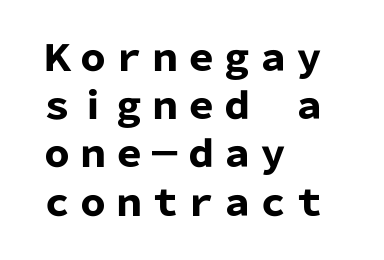
Q: Is the text bold? A: Yes.
Q: Is the text italic (slanted)? A: No, it is upright.
Q: Is the typeface a serif or a sans-serif typeface? A: Sans-serif.
Q: Is the text underlined? A: No.
Q: How is the paragraph aligned? A: Left-aligned.
Q: Is the spacing between letters normal or unusually wide? A: Normal.
Q: Is the spacing between lines tight, normal or loose? A: Normal.
Q: Width (condensed, normal, or wide)? A: Normal.
Q: Stroke contrast? A: Low.
Q: x-height? A: Medium.
Q: Monospaced? A: No.
